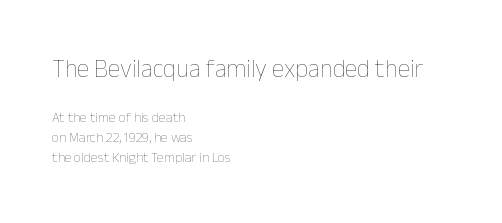
{"italic": "no", "bold": "no", "underline": "no", "align": "left", "line_spacing": "normal", "line_spacing_ratio": 1.44, "letter_spacing": "normal", "letter_spacing_em": 0.0, "larger_block": "first", "size_ratio": 1.79, "glyph_px": 25}
